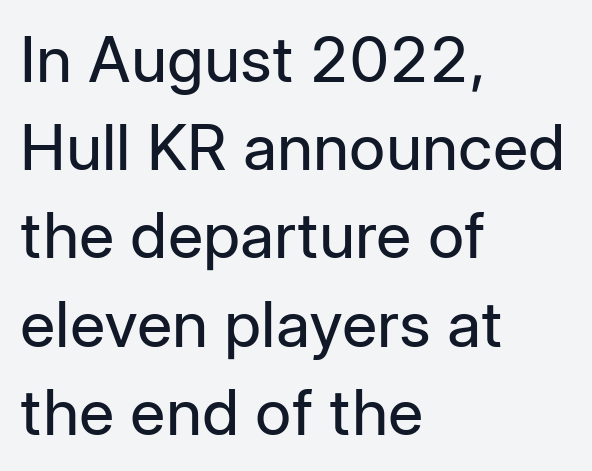
Q: Is the text bold? A: No.
Q: Is the text italic (slanted)? A: No, it is upright.
Q: Is the typeface a serif or a sans-serif typeface? A: Sans-serif.
Q: Is the text underlined? A: No.
Q: How is the paragraph aligned? A: Left-aligned.
Q: Is the spacing between letters normal or unusually wide? A: Normal.
Q: Is the spacing between lines tight, normal or loose? A: Normal.
Q: Width (condensed, normal, or wide)? A: Normal.
Q: Stroke contrast? A: Low.
Q: x-height? A: Medium.
Q: Monospaced? A: No.
